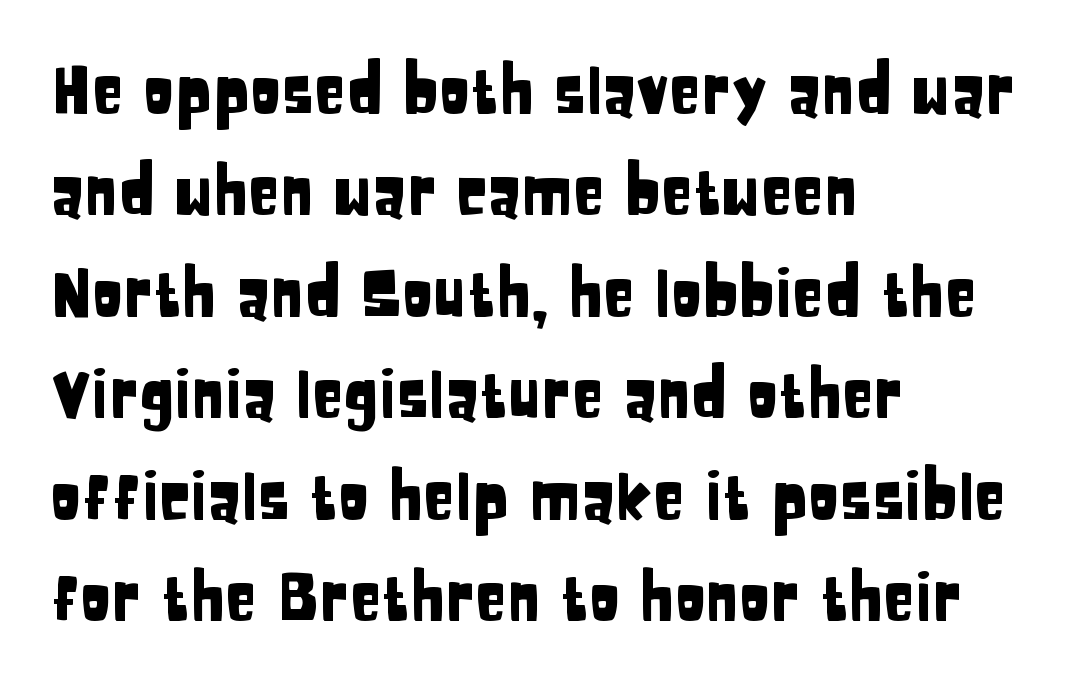
The passage is arranged the way most books set body copy — flush left. A typesetter would call this proportional, since set widths differ per character. A roman cut, with each character standing at attention. Summary of vertical rhythm: regular, with standard interline spacing. The strip under each line holds only bare page. This is sans-serif lettering, the kind often seen on screens and signage.
